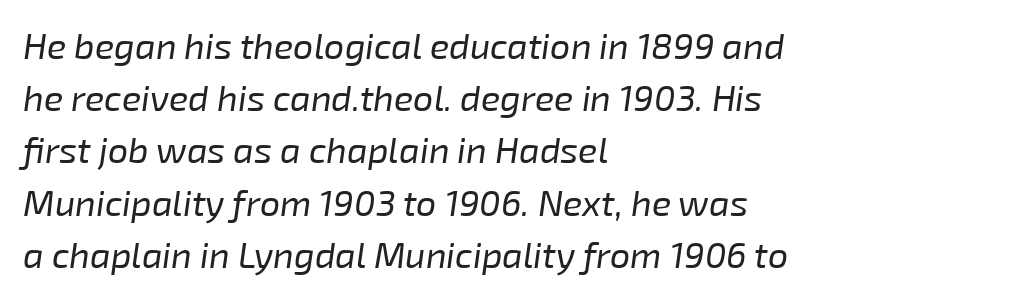
The image shows 36 px regular-weight type, italic (leaning right); set left-aligned, normal line spacing (1.45x), normal letter spacing, not underlined; low stroke contrast and a medium x-height.
